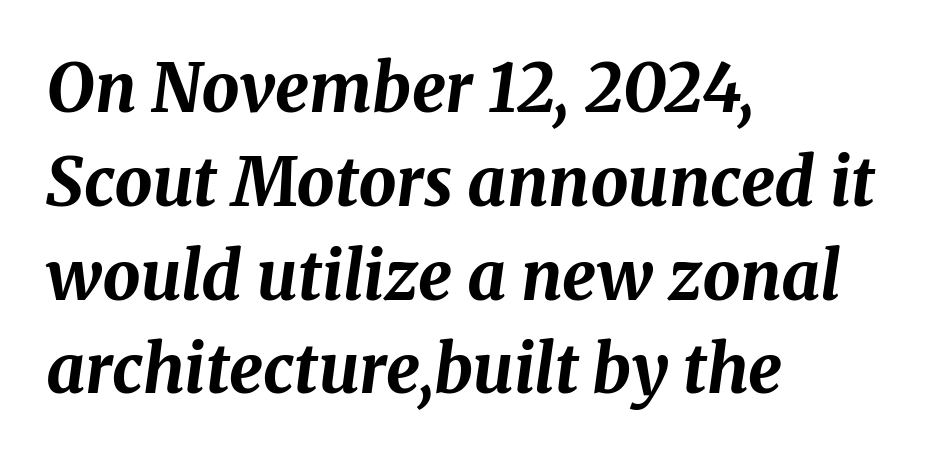
This rendering uses left alignment, leaving the right contour irregular. Each new line begins a customary step beneath the previous one. The face used here is rendered with its standard letterfit. Caption: bold face, heavy strokes. Clear beneath every line of the passage.
